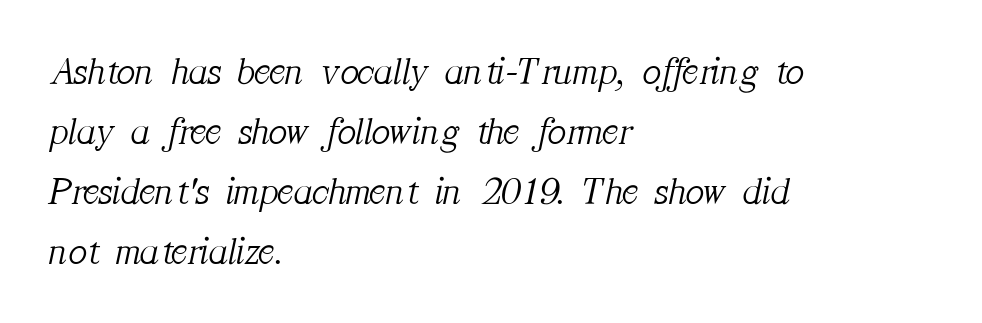
Only glyphs here, with clear space below each row. Is this a sans? No — the strokes have serifs. This block has exactly the height ordinary leading produces. A student would call this left alignment; a typographer would say flush left, rag right. The passage shown leans; its letterforms are oblique.
